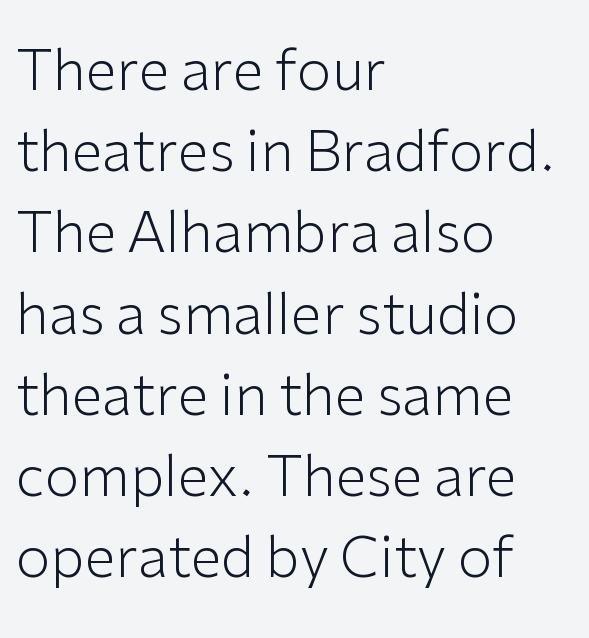
{"serif": "no", "italic": "no", "bold": "no", "weight": "light", "width": "normal", "stroke_contrast": "low", "x_height": "medium", "monospaced": "no", "underline": "no", "align": "left", "line_spacing": "normal", "line_spacing_ratio": 1.45, "letter_spacing": "normal", "letter_spacing_em": 0.0, "glyph_px": 56}
